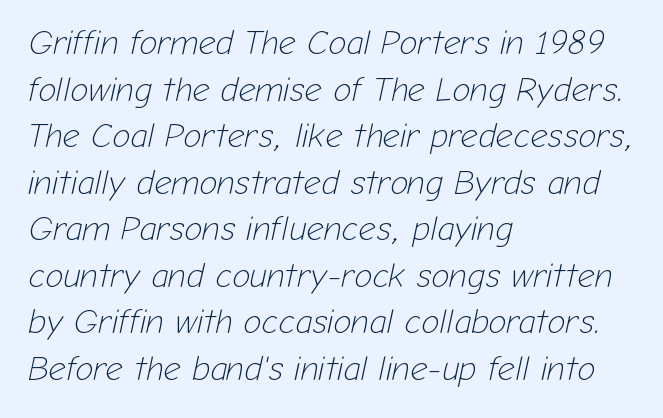
{"italic": "yes", "lean": "right", "slant_degrees": 12, "bold": "no", "weight": "light", "width": "normal", "stroke_contrast": "low", "x_height": "medium", "monospaced": "no", "underline": "no", "align": "left", "line_spacing": "normal", "line_spacing_ratio": 1.37, "letter_spacing": "normal", "letter_spacing_em": 0.0, "glyph_px": 34}
